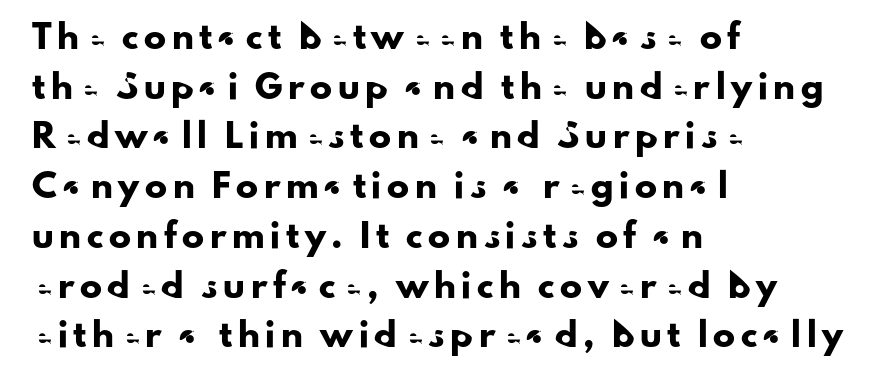
The letters are spread apart with noticeably loose tracking. Every character sits straight up, as roman type does. The compositor pushed each line to the left boundary. Plain, unruled lines of type. If you measured baseline to baseline, you'd find a long distance.
